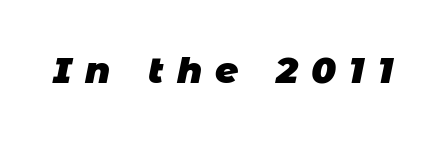
Q: Is the text bold? A: Yes.
Q: Is the typeface a serif or a sans-serif typeface? A: Sans-serif.
Q: Is the text underlined? A: No.
Q: Is the spacing between letters normal or unusually wide? A: Unusually wide.
Q: Width (condensed, normal, or wide)? A: Normal.
Q: Stroke contrast? A: Low.
Q: x-height? A: Large.
Q: Monospaced? A: No.
